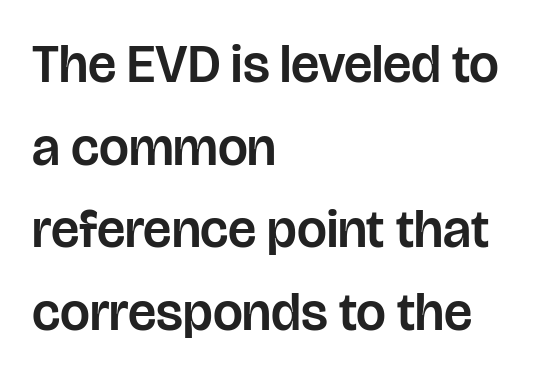
Honestly, there is no underline to notice here at all. The designer went with a sans here, leaving each stem footless. The letters advance in unequal steps, a hallmark of proportional type. A typesetter would call this leading conventional body-copy spacing. It's the straight-up-and-down kind of type. Does extra space separate the letters? No, they use regular spacing.
